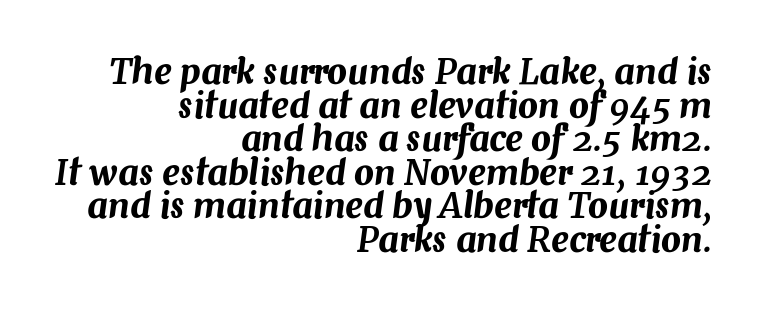
The image shows 35 px text type, italic (leaning right); set right-aligned, tight line spacing (0.96x), normal letter spacing, not underlined; medium stroke contrast and a medium x-height.
